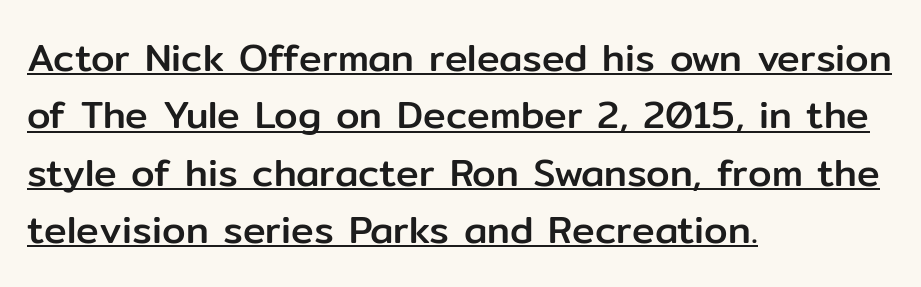
{"serif": "no", "italic": "no", "width": "normal", "stroke_contrast": "low", "x_height": "medium", "monospaced": "no", "underline": "yes", "align": "left", "line_spacing": "normal", "line_spacing_ratio": 1.51, "letter_spacing": "normal", "letter_spacing_em": 0.0, "glyph_px": 38}
